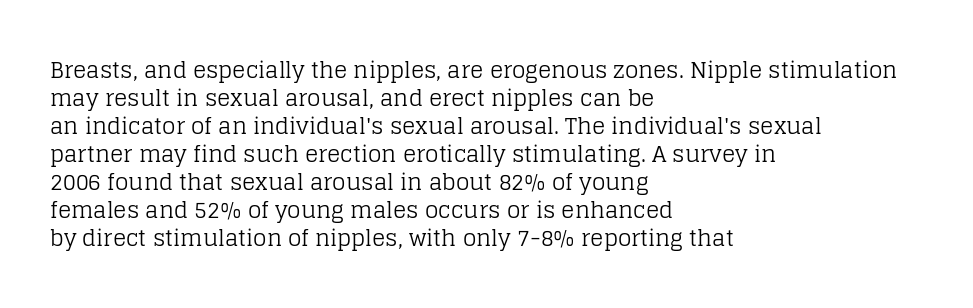
The image shows 22 px text type, upright; set left-aligned, normal line spacing (1.27x), normal letter spacing, not underlined.
